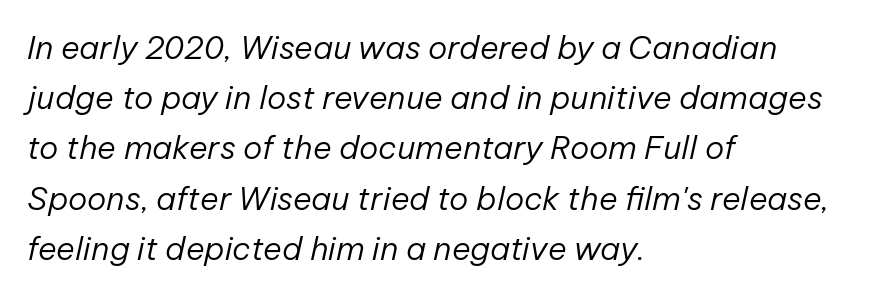
Nobody drew a line under any word here. It's the slanting kind of type. The line texture is even and compact thanks to regular tracking. These lines stack with their left ends in a neat column. Notice how descenders clear the ascenders below comfortably — that's standard leading. Spacing verdict: proportional, widths tailored to each character.
